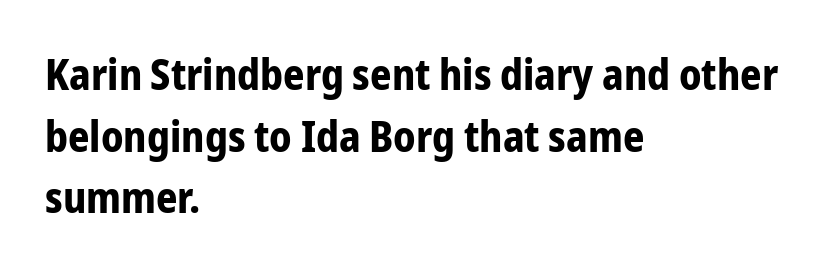
Q: Is the text bold? A: Yes.
Q: Is the text italic (slanted)? A: No, it is upright.
Q: Is the typeface a serif or a sans-serif typeface? A: Sans-serif.
Q: Is the text underlined? A: No.
Q: How is the paragraph aligned? A: Left-aligned.
Q: Is the spacing between letters normal or unusually wide? A: Normal.
Q: Is the spacing between lines tight, normal or loose? A: Normal.
Q: Width (condensed, normal, or wide)? A: Condensed.
Q: Stroke contrast? A: Low.
Q: x-height? A: Medium.
Q: Monospaced? A: No.
